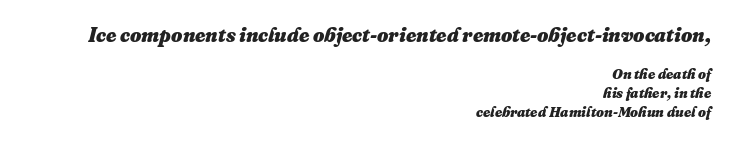
Look at the glyph heights: the upper group is clearly the bigger setting. The space between consecutive lines is moderate. Does the copy run flush right? Yes — the right margin is perfectly even. Is the type slanted? Yes — the strokes lean at a clear angle. Every letter is thick-stroked: bold, no question. The letterforms sit shoulder to shoulder at normal distance.
